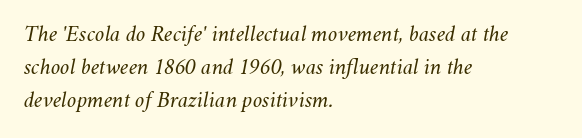
This is not heavy type; no bold has been used. These lines stack with their left ends in a neat column. Does the leading feel generous? No, just average. Students, note that the glyphs here touch the page at normal intervals.
